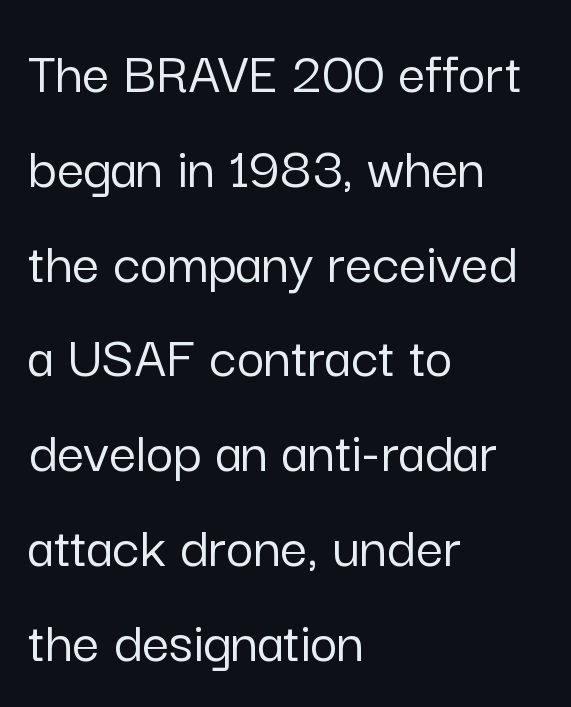
{"serif": "no", "italic": "no", "width": "normal", "stroke_contrast": "low", "x_height": "medium", "monospaced": "no", "underline": "no", "align": "left", "line_spacing": "normal", "line_spacing_ratio": 1.58, "letter_spacing": "normal", "letter_spacing_em": 0.0, "glyph_px": 60}
